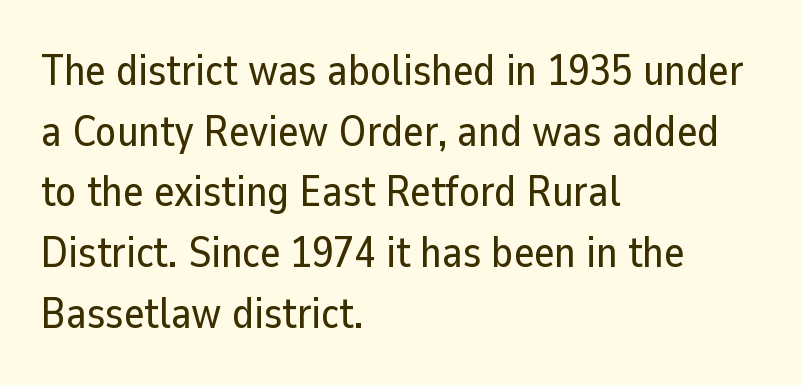
{"serif": "no", "italic": "no", "width": "normal", "stroke_contrast": "low", "x_height": "medium", "monospaced": "no", "underline": "no", "align": "left", "line_spacing": "normal", "line_spacing_ratio": 1.41, "letter_spacing": "normal", "letter_spacing_em": 0.0, "glyph_px": 43}
